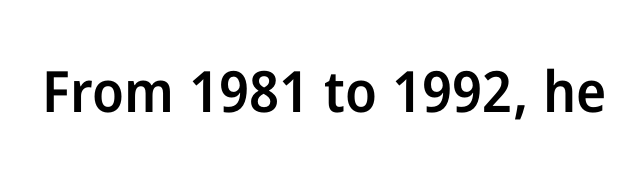
The characters display no serif detailing; their extremities are plain. Typesetter's note: demi weight, one step under bold. The horizontal fit of the characters is conventional and even. Bare-footed words on every line.
